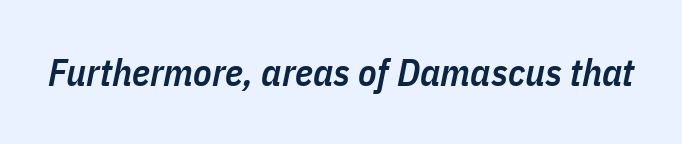
The image shows 38 px semibold, condensed type, italic (leaning right); set normal letter spacing, not underlined; low stroke contrast and a medium x-height.
